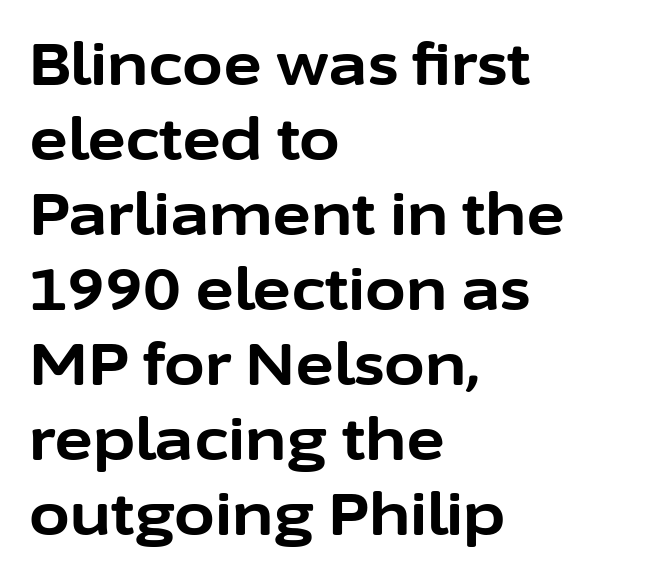
Q: Is the text bold? A: Yes.
Q: Is the text italic (slanted)? A: No, it is upright.
Q: Is the typeface a serif or a sans-serif typeface? A: Sans-serif.
Q: Is the text underlined? A: No.
Q: How is the paragraph aligned? A: Left-aligned.
Q: Is the spacing between letters normal or unusually wide? A: Normal.
Q: Is the spacing between lines tight, normal or loose? A: Normal.
Q: Width (condensed, normal, or wide)? A: Normal.
Q: Stroke contrast? A: Low.
Q: x-height? A: Medium.
Q: Monospaced? A: No.
